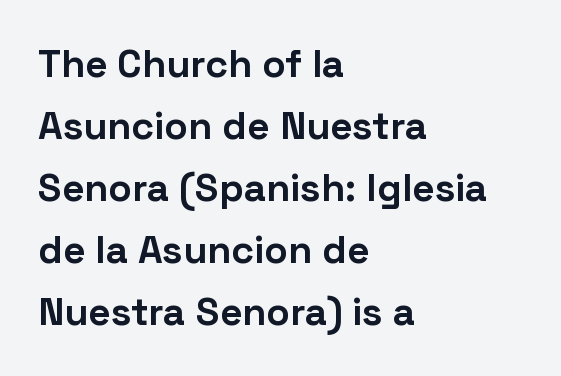
The image shows 39 px bold sans-serif type, upright; set left-aligned, normal line spacing (1.59x), normal letter spacing, not underlined; low stroke contrast and a medium x-height.
